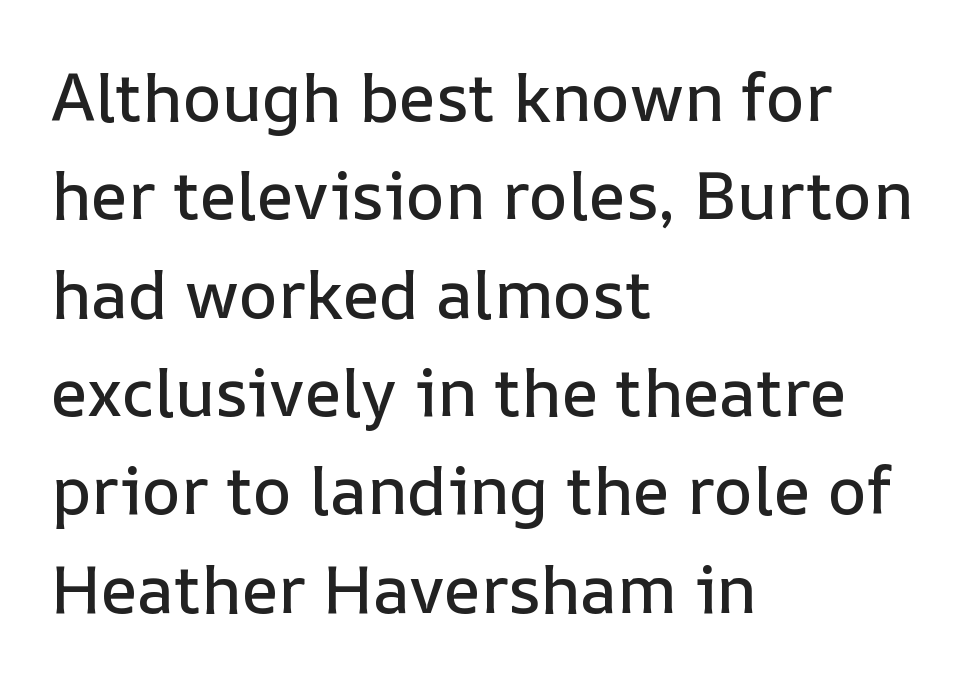
Q: Is the text italic (slanted)? A: No, it is upright.
Q: Is the text underlined? A: No.
Q: How is the paragraph aligned? A: Left-aligned.
Q: Is the spacing between letters normal or unusually wide? A: Normal.
Q: Is the spacing between lines tight, normal or loose? A: Normal.
Q: Width (condensed, normal, or wide)? A: Normal.
Q: Stroke contrast? A: Low.
Q: x-height? A: Medium.
Q: Monospaced? A: No.
